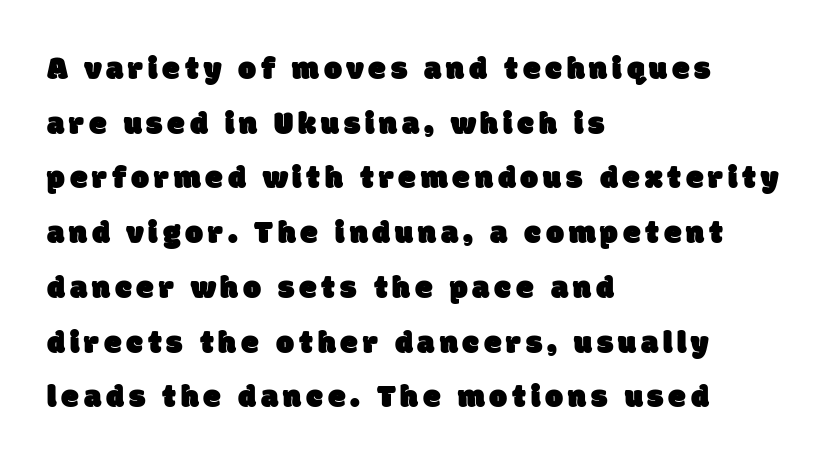
Q: Is the typeface a serif or a sans-serif typeface? A: Sans-serif.
Q: Is the text underlined? A: No.
Q: How is the paragraph aligned? A: Left-aligned.
Q: Width (condensed, normal, or wide)? A: Normal.
Q: Stroke contrast? A: Low.
Q: x-height? A: Large.
Q: Monospaced? A: No.
